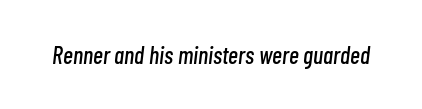
The image shows 24 px text type, italic (leaning right); set normal letter spacing, not underlined.
